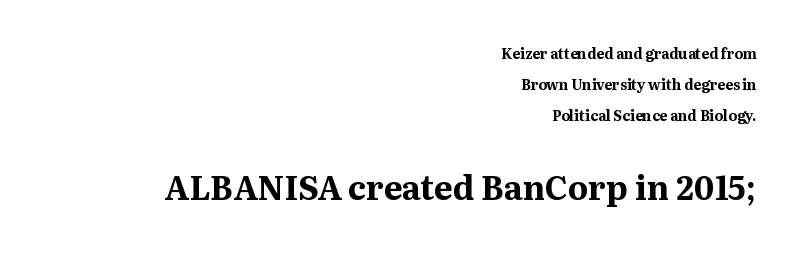
The letters advance in unequal steps, a hallmark of proportional type. Look at the bottom of the vertical strokes: they flare into serifs here. Where is the straight margin? On the right. Quick note: underline off. In terms of letterspacing, this is plain default setting.
